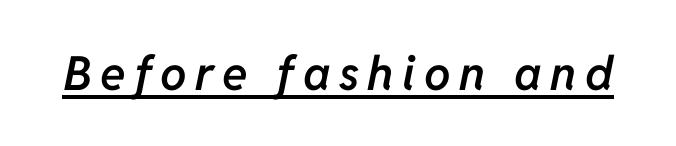
{"italic": "yes", "lean": "right", "slant_degrees": 11, "bold": "semi", "weight": "semibold", "width": "normal", "stroke_contrast": "low", "x_height": "medium", "monospaced": "no", "underline": "yes", "glyph_px": 47}
